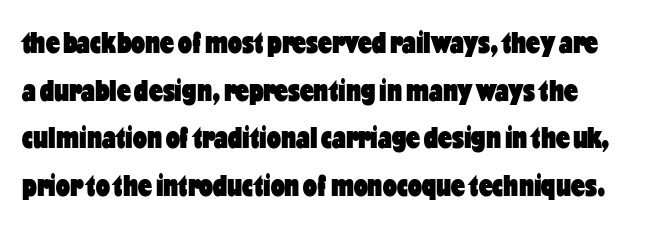
Q: Is the text bold? A: Yes.
Q: Is the text italic (slanted)? A: No, it is upright.
Q: Is the typeface a serif or a sans-serif typeface? A: Sans-serif.
Q: Is the text underlined? A: No.
Q: Is the spacing between letters normal or unusually wide? A: Normal.
Q: Is the spacing between lines tight, normal or loose? A: Normal.
Q: Width (condensed, normal, or wide)? A: Condensed.
Q: Stroke contrast? A: Low.
Q: x-height? A: Medium.
Q: Monospaced? A: No.
